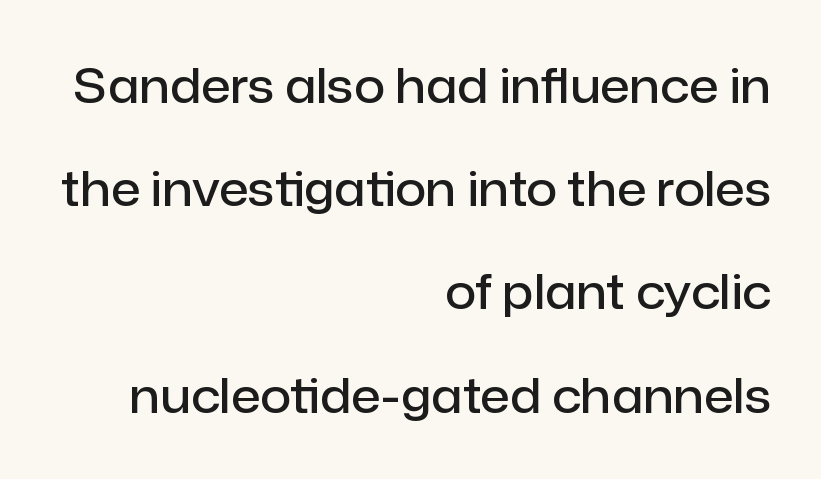
{"serif": "no", "italic": "no", "bold": "semi", "weight": "semibold", "width": "normal", "stroke_contrast": "low", "x_height": "medium", "monospaced": "no", "underline": "no", "align": "right", "line_spacing": "loose", "line_spacing_ratio": 2.15, "letter_spacing": "normal", "letter_spacing_em": 0.0, "glyph_px": 48}
